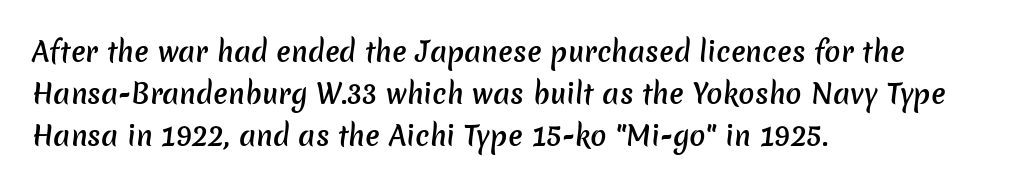
Q: Is the text bold? A: Semi-bold.
Q: Is the text underlined? A: No.
Q: How is the paragraph aligned? A: Left-aligned.
Q: Is the spacing between letters normal or unusually wide? A: Normal.
Q: Is the spacing between lines tight, normal or loose? A: Normal.
